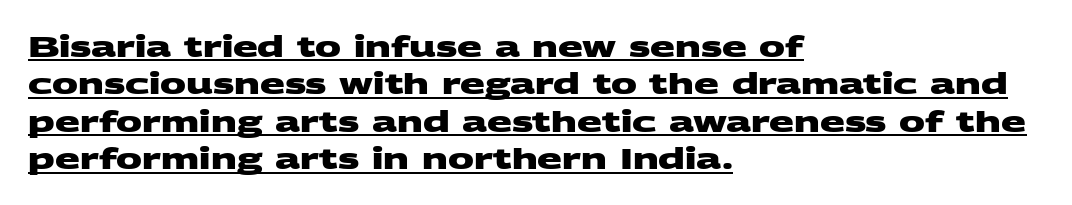
One glance says typical: line gaps are just what's usual. Character widths vary here, with narrow letters taking less room than wide ones. The horizontal fit of the characters is conventional and even. Typographically, this falls in the sans-serif category. Layout note: lines flush left. Every word sits above its own underline.
